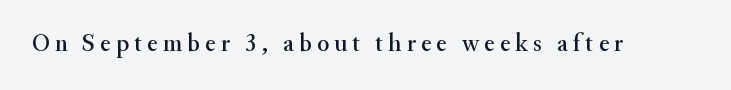
The glyphs are unaccompanied by any horizontal stroke below them. The line texture is sparse and dotted thanks to wide tracking. Every stem runs plumb, perpendicular to the baseline.
